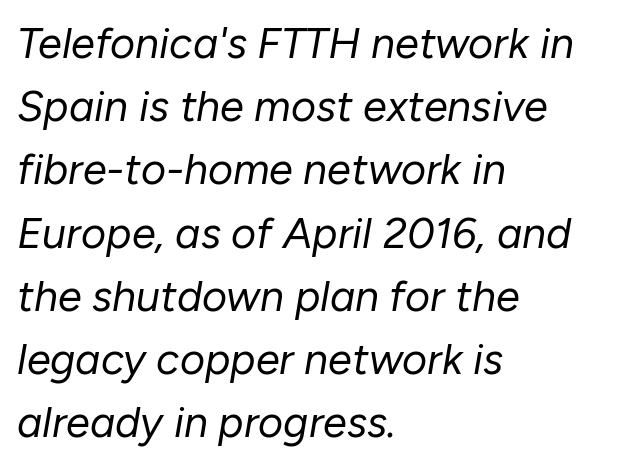
Q: Is the text bold? A: No.
Q: Is the text italic (slanted)? A: Yes, it leans right by about 10 degrees.
Q: Is the text underlined? A: No.
Q: How is the paragraph aligned? A: Left-aligned.
Q: Is the spacing between letters normal or unusually wide? A: Normal.
Q: Is the spacing between lines tight, normal or loose? A: Normal.
Q: Width (condensed, normal, or wide)? A: Normal.
Q: Stroke contrast? A: Low.
Q: x-height? A: Medium.
Q: Monospaced? A: No.
